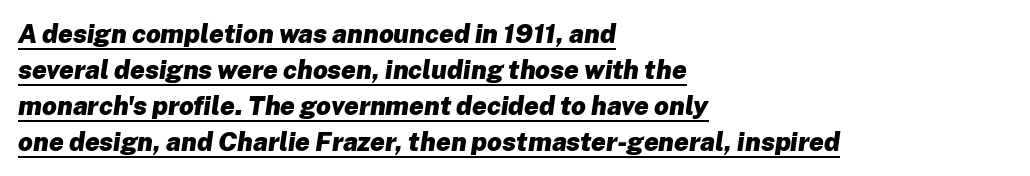
Q: Is the text bold? A: Yes.
Q: Is the text italic (slanted)? A: Yes, it leans right by about 8 degrees.
Q: Is the text underlined? A: Yes.
Q: How is the paragraph aligned? A: Left-aligned.
Q: Is the spacing between letters normal or unusually wide? A: Normal.
Q: Is the spacing between lines tight, normal or loose? A: Normal.
